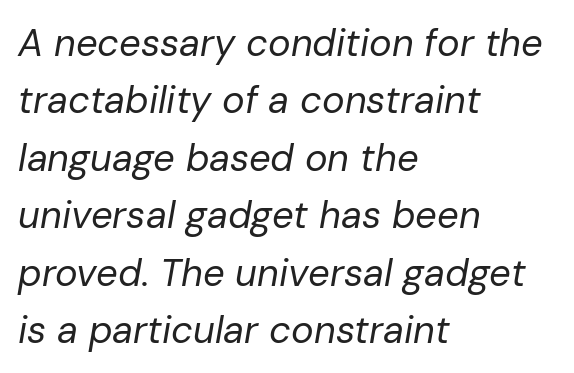
Horizontal bands of white between lines are of average thickness. The axis of the letterforms is tilted away from vertical. Think of a printed novel: that variable character pitch is what you see here. Letter spacing: default. This is not heavy type; no bold has been used.
